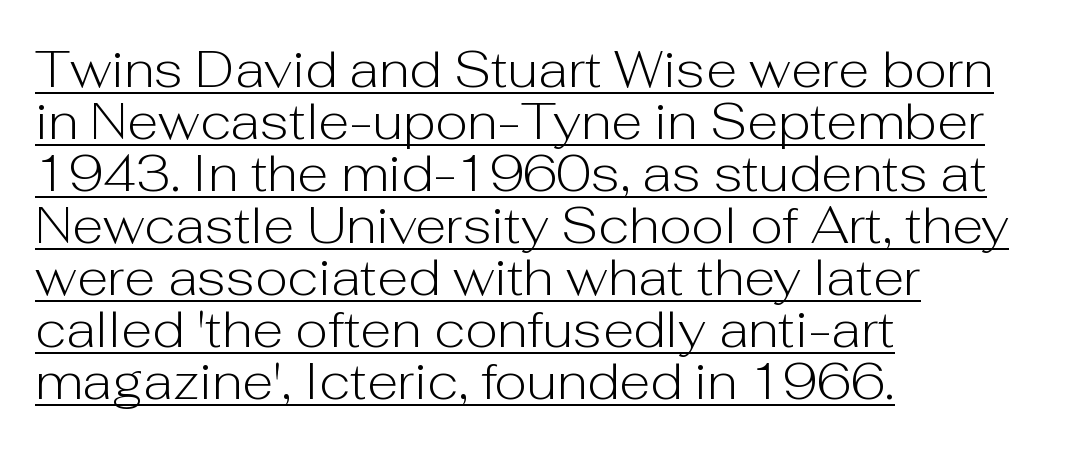
Q: Is the text bold? A: No.
Q: Is the text italic (slanted)? A: No, it is upright.
Q: Is the typeface a serif or a sans-serif typeface? A: Sans-serif.
Q: Is the text underlined? A: Yes.
Q: How is the paragraph aligned? A: Left-aligned.
Q: Is the spacing between letters normal or unusually wide? A: Normal.
Q: Is the spacing between lines tight, normal or loose? A: Tight.
Q: Width (condensed, normal, or wide)? A: Normal.
Q: Stroke contrast? A: Low.
Q: x-height? A: Medium.
Q: Monospaced? A: No.
